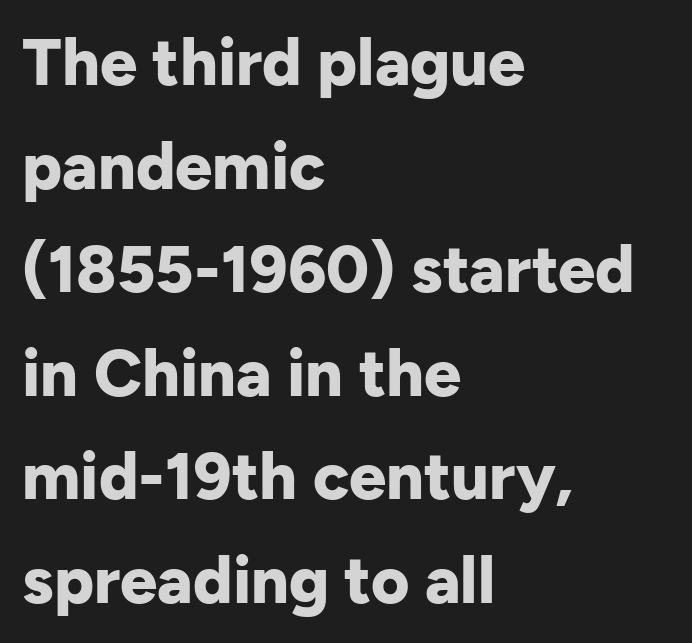
Q: Is the text bold? A: Yes.
Q: Is the text italic (slanted)? A: No, it is upright.
Q: Is the typeface a serif or a sans-serif typeface? A: Sans-serif.
Q: Is the text underlined? A: No.
Q: How is the paragraph aligned? A: Left-aligned.
Q: Is the spacing between letters normal or unusually wide? A: Normal.
Q: Is the spacing between lines tight, normal or loose? A: Normal.
Q: Width (condensed, normal, or wide)? A: Normal.
Q: Stroke contrast? A: Low.
Q: x-height? A: Medium.
Q: Monospaced? A: No.
